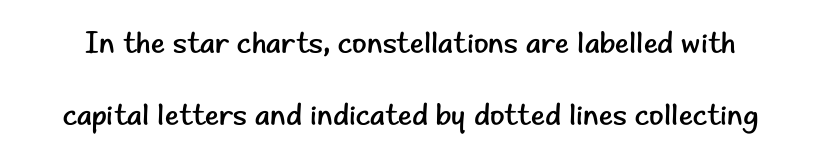
A sans-serif font was chosen for this passage. Descenders are the only things crossing below the line. Does the lettering tilt? It doesn't — this is upright. Airy leading. You could not count columns in this text — the font is proportionally spaced. The gaps between neighbouring characters are ordinary and unremarkable.
